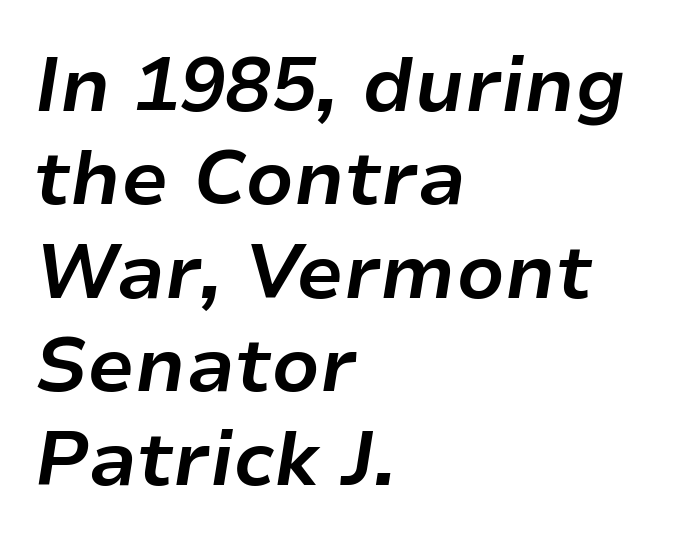
Q: Is the text bold? A: Yes.
Q: Is the text italic (slanted)? A: Yes, it leans right by about 9 degrees.
Q: Is the text underlined? A: No.
Q: How is the paragraph aligned? A: Left-aligned.
Q: Is the spacing between letters normal or unusually wide? A: Normal.
Q: Width (condensed, normal, or wide)? A: Normal.
Q: Stroke contrast? A: Low.
Q: x-height? A: Medium.
Q: Monospaced? A: No.
